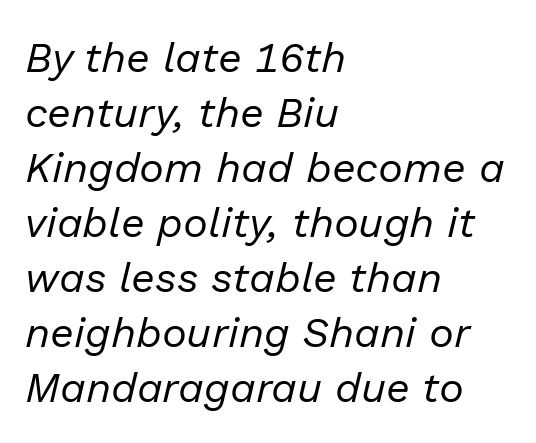
The image shows 42 px regular-weight type, italic (leaning right); set left-aligned, normal line spacing (1.31x), normal letter spacing, not underlined; low stroke contrast and a medium x-height.
